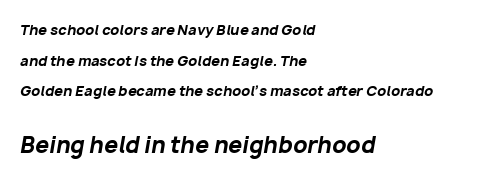
{"italic": "yes", "lean": "right", "slant_degrees": 10, "bold": "yes", "underline": "no", "align": "left", "line_spacing": "loose", "line_spacing_ratio": 2.19, "letter_spacing": "normal", "letter_spacing_em": 0.0, "larger_block": "second", "size_ratio": 1.57, "glyph_px": 22}
